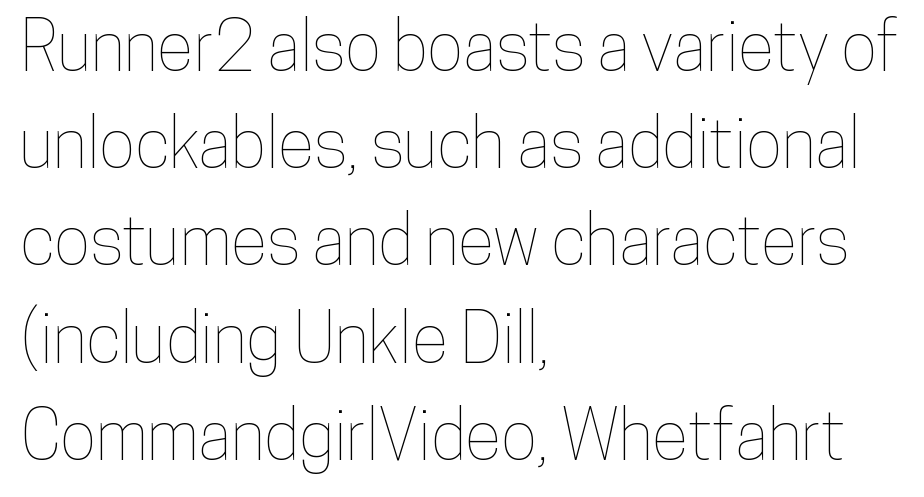
Q: Is the text italic (slanted)? A: No, it is upright.
Q: Is the text underlined? A: No.
Q: How is the paragraph aligned? A: Left-aligned.
Q: Is the spacing between letters normal or unusually wide? A: Normal.
Q: Is the spacing between lines tight, normal or loose? A: Normal.
Q: Width (condensed, normal, or wide)? A: Condensed.
Q: Stroke contrast? A: Low.
Q: x-height? A: Medium.
Q: Monospaced? A: No.
